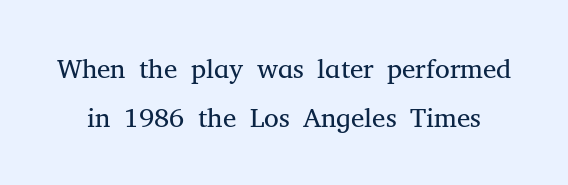
Letters rest on an invisible, unmarked baseline. Vertical strokes here are truly vertical. Weight class: somewhere from thin through regular. Tracking value appears to be zero — textbook default spacing.
